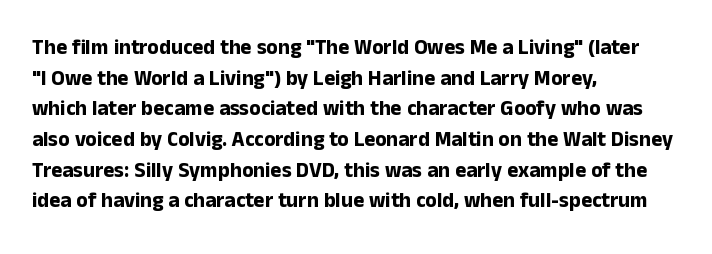
Q: Is the text bold? A: Yes.
Q: Is the text italic (slanted)? A: No, it is upright.
Q: Is the text underlined? A: No.
Q: How is the paragraph aligned? A: Left-aligned.
Q: Is the spacing between letters normal or unusually wide? A: Normal.
Q: Is the spacing between lines tight, normal or loose? A: Normal.
